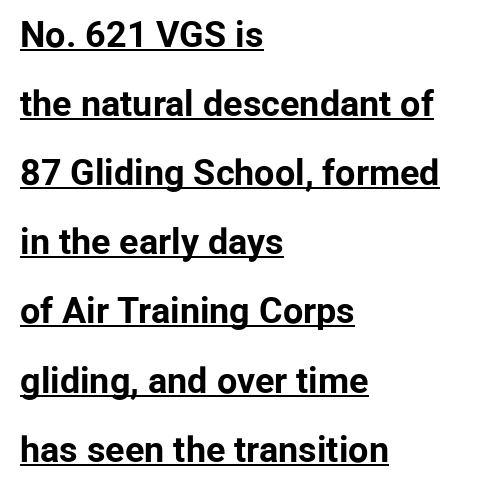
The image shows 36 px bold sans-serif type, upright; set left-aligned, loose line spacing (1.92x), normal letter spacing, underlined; low stroke contrast and a medium x-height.
